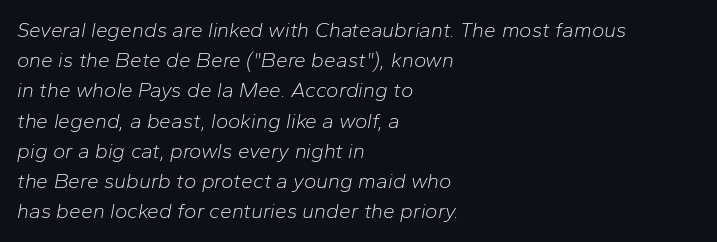
The image shows 21 px text type, italic (leaning right); set left-aligned, normal line spacing (1.44x), normal letter spacing, not underlined.
